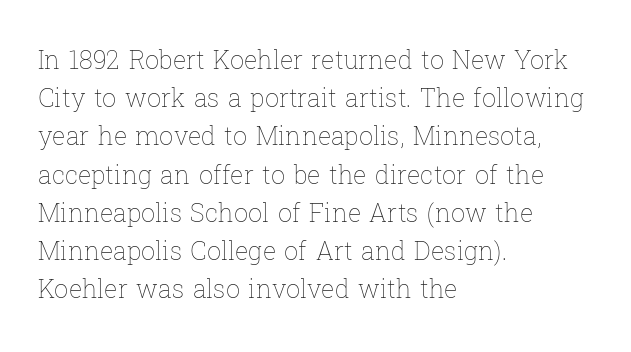
The image shows 25 px text type, upright; set left-aligned, normal line spacing (1.53x), normal letter spacing, not underlined.
